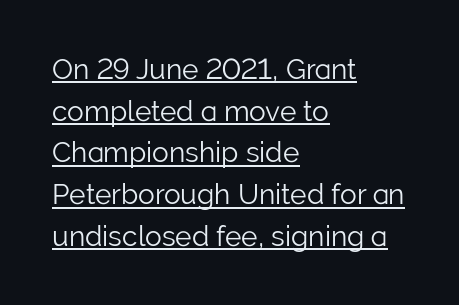
The image shows 28 px light sans-serif type, upright; set left-aligned, normal line spacing (1.49x), normal letter spacing, underlined; low stroke contrast and a medium x-height.
